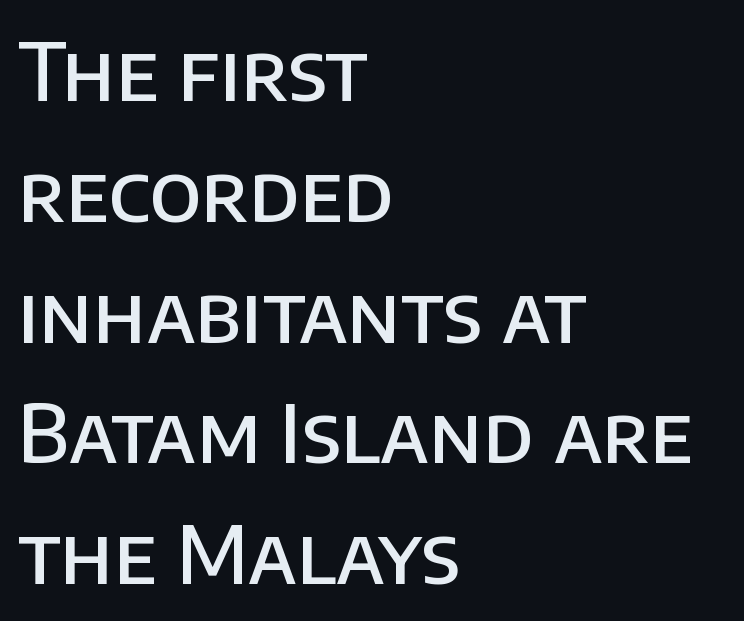
Q: Is the text bold? A: Semi-bold.
Q: Is the text italic (slanted)? A: No, it is upright.
Q: Is the typeface a serif or a sans-serif typeface? A: Sans-serif.
Q: Is the text underlined? A: No.
Q: How is the paragraph aligned? A: Left-aligned.
Q: Is the spacing between letters normal or unusually wide? A: Normal.
Q: Is the spacing between lines tight, normal or loose? A: Normal.
Q: Width (condensed, normal, or wide)? A: Normal.
Q: Stroke contrast? A: Low.
Q: x-height? A: Large.
Q: Monospaced? A: No.
